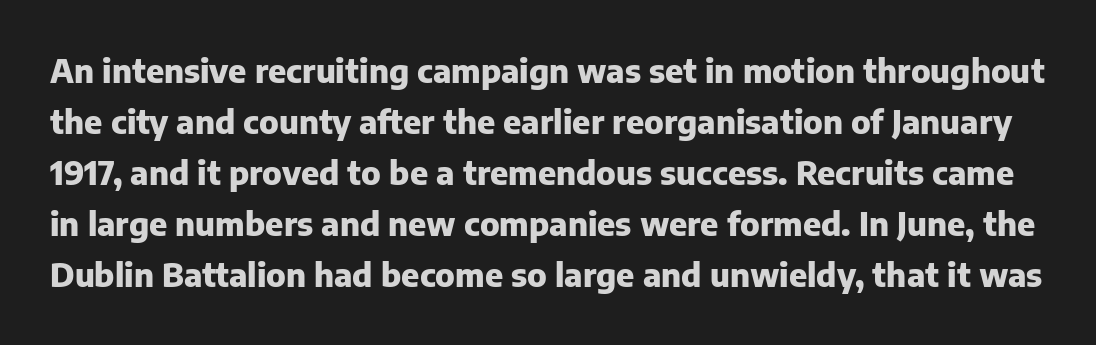
The image shows 32 px heavy sans-serif type, upright; set normal line spacing (1.59x), normal letter spacing, not underlined; low stroke contrast and a medium x-height.
